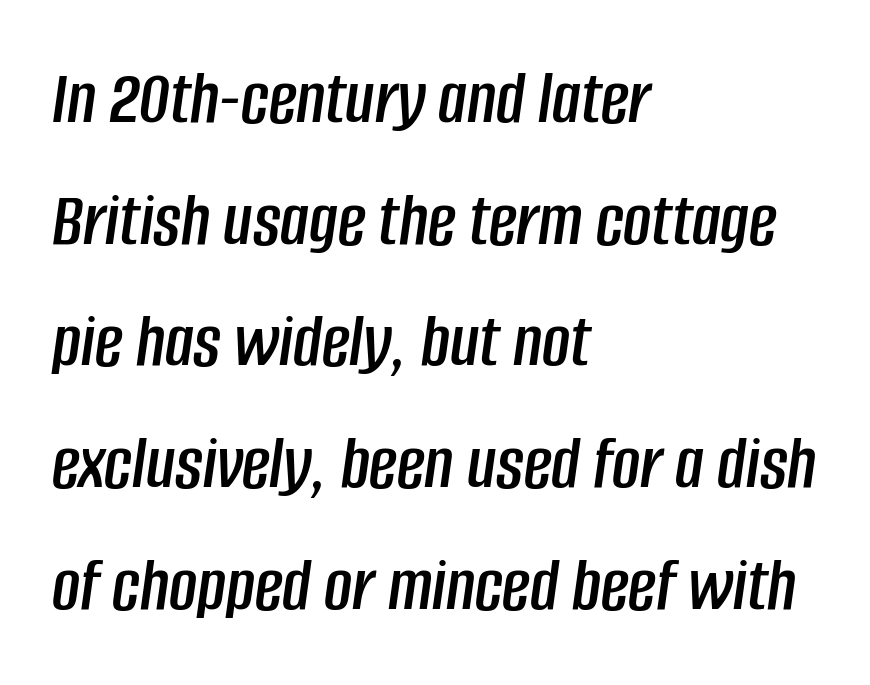
Letters rest on an invisible, unmarked baseline. These lines are set flush left with a ragged right edge. Varying glyph widths throughout — classic text-font behaviour. Inter-character spacing is left at the font's built-in metrics. The glyphs look as if they've been sheared to an angle.
